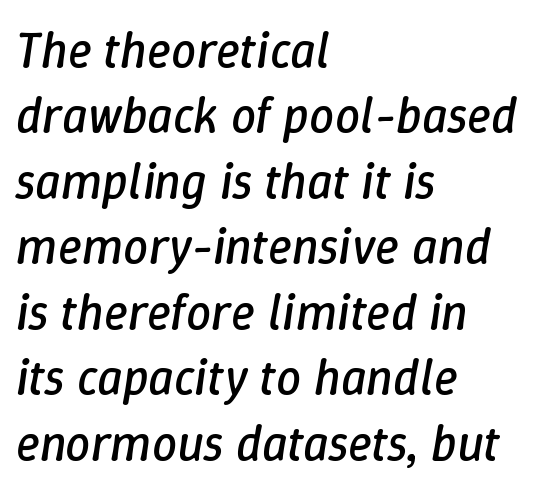
Q: Is the text bold? A: No.
Q: Is the text italic (slanted)? A: Yes, it leans right by about 9 degrees.
Q: Is the text underlined? A: No.
Q: How is the paragraph aligned? A: Left-aligned.
Q: Is the spacing between letters normal or unusually wide? A: Normal.
Q: Is the spacing between lines tight, normal or loose? A: Normal.
Q: Width (condensed, normal, or wide)? A: Normal.
Q: Stroke contrast? A: Low.
Q: x-height? A: Medium.
Q: Monospaced? A: No.
